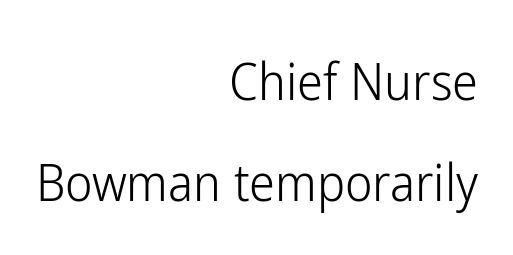
{"serif": "no", "italic": "no", "bold": "no", "weight": "light", "width": "condensed", "stroke_contrast": "low", "x_height": "medium", "monospaced": "no", "underline": "no", "align": "right", "line_spacing": "loose", "line_spacing_ratio": 1.94, "letter_spacing": "normal", "letter_spacing_em": 0.0, "glyph_px": 52}
